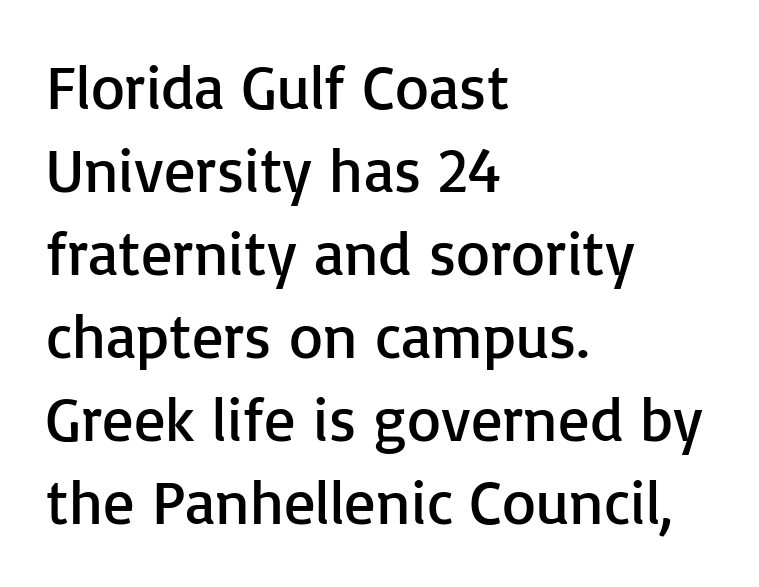
These lines are set flush left with a ragged right edge. Vertical strokes here are truly vertical. Between one letter and the next there's only the usual sliver of space. In terms of leading, this rendering sits right in the middle. Typographically, this falls in the sans-serif category.
